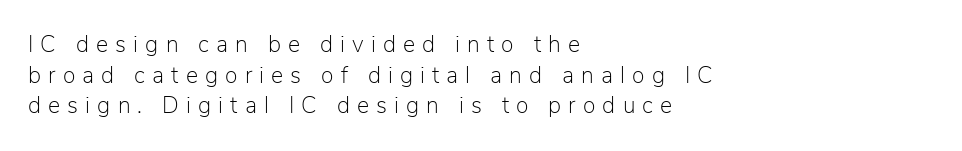
The image shows 23 px text type, upright; set left-aligned, normal line spacing (1.33x), unusually wide letter spacing (+0.31 em), not underlined.
